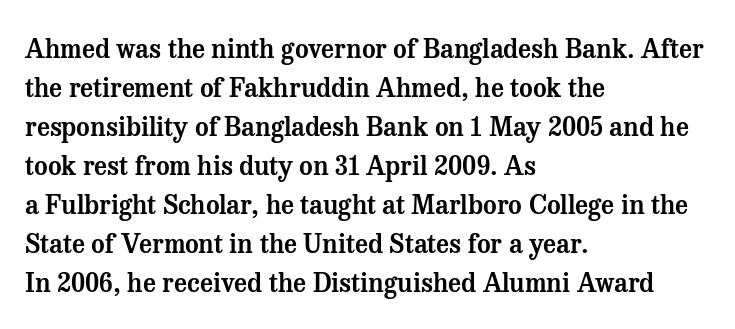
{"italic": "no", "underline": "no", "align": "left", "line_spacing": "normal", "line_spacing_ratio": 1.5, "letter_spacing": "normal", "letter_spacing_em": 0.0, "glyph_px": 26}
